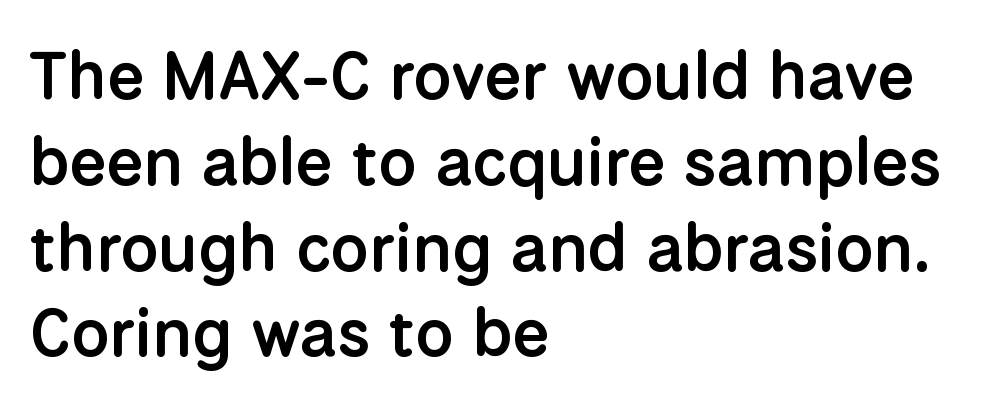
Q: Is the text bold? A: Semi-bold.
Q: Is the text italic (slanted)? A: No, it is upright.
Q: Is the typeface a serif or a sans-serif typeface? A: Sans-serif.
Q: Is the text underlined? A: No.
Q: How is the paragraph aligned? A: Left-aligned.
Q: Is the spacing between letters normal or unusually wide? A: Normal.
Q: Is the spacing between lines tight, normal or loose? A: Normal.
Q: Width (condensed, normal, or wide)? A: Normal.
Q: Stroke contrast? A: Low.
Q: x-height? A: Medium.
Q: Monospaced? A: No.
